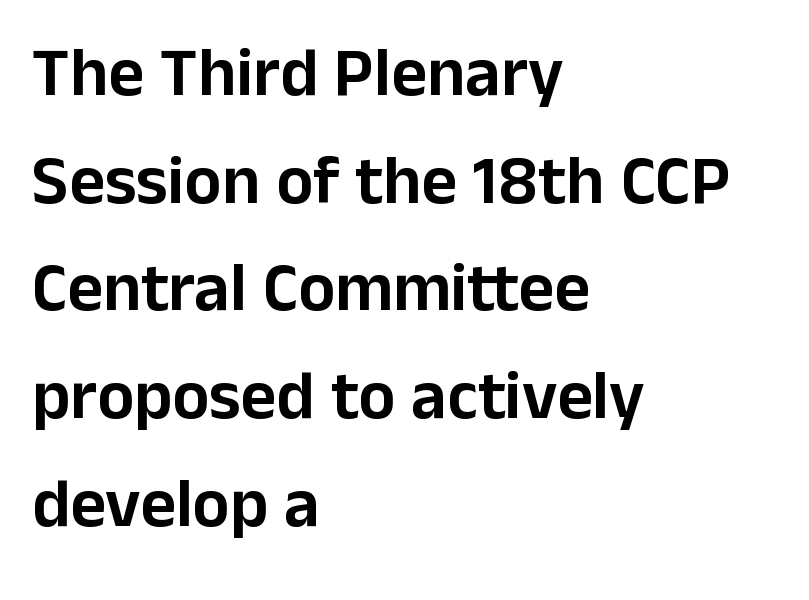
The image shows 69 px sans-serif type, upright; set left-aligned, normal line spacing (1.56x), normal letter spacing, not underlined; low stroke contrast and a medium x-height.
